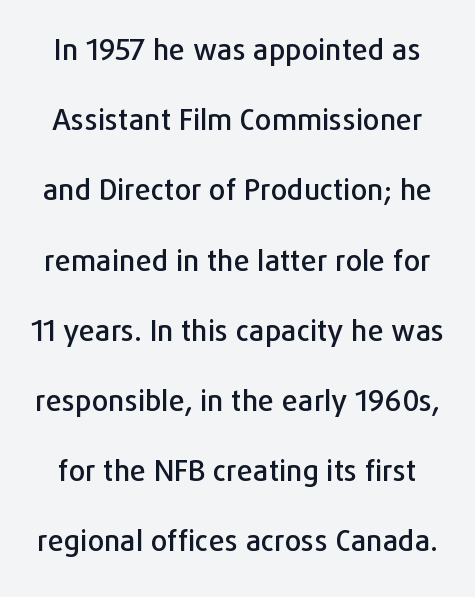
The space between consecutive lines is lavish. Italic? Not at all — the glyphs are vertical. The designer went with a sans here, leaving each stem footless. Descender tails drop into unmarked territory. Does extra space separate the letters? No, they use regular spacing.
